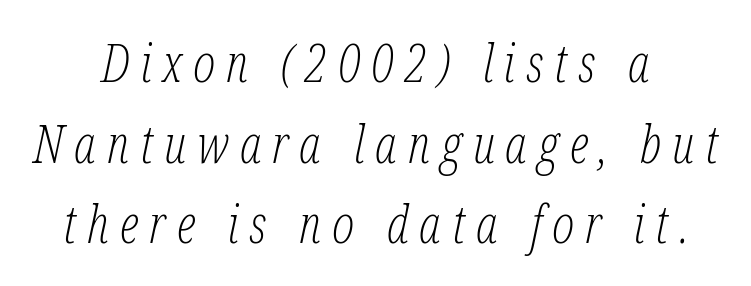
Q: Is the text bold? A: No.
Q: Is the text italic (slanted)? A: Yes, it leans right by about 12 degrees.
Q: Is the typeface a serif or a sans-serif typeface? A: Serif.
Q: Is the text underlined? A: No.
Q: How is the paragraph aligned? A: Centered.
Q: Is the spacing between letters normal or unusually wide? A: Unusually wide.
Q: Is the spacing between lines tight, normal or loose? A: Normal.
Q: Width (condensed, normal, or wide)? A: Condensed.
Q: Stroke contrast? A: Low.
Q: x-height? A: Medium.
Q: Monospaced? A: No.
